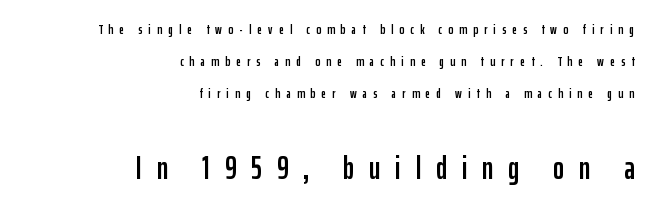
Typeset ragged left — the right edge is the straight one. Underlining? Definitely not there. Tracking here is generous; glyphs stand well apart from one another. The letters stand straight up with perfectly vertical stems.
